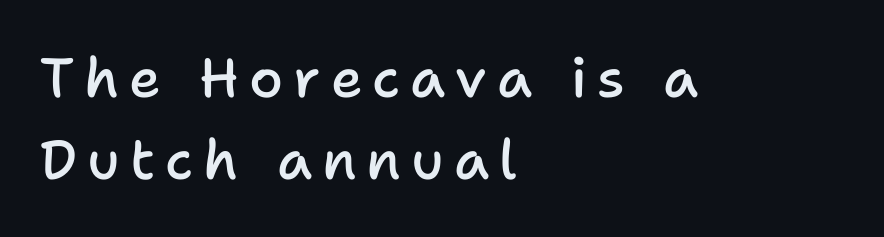
Q: Is the text bold? A: Semi-bold.
Q: Is the text italic (slanted)? A: No, it is upright.
Q: Is the typeface a serif or a sans-serif typeface? A: Sans-serif.
Q: Is the text underlined? A: No.
Q: How is the paragraph aligned? A: Left-aligned.
Q: Is the spacing between lines tight, normal or loose? A: Normal.
Q: Width (condensed, normal, or wide)? A: Normal.
Q: Stroke contrast? A: Low.
Q: x-height? A: Medium.
Q: Monospaced? A: No.
